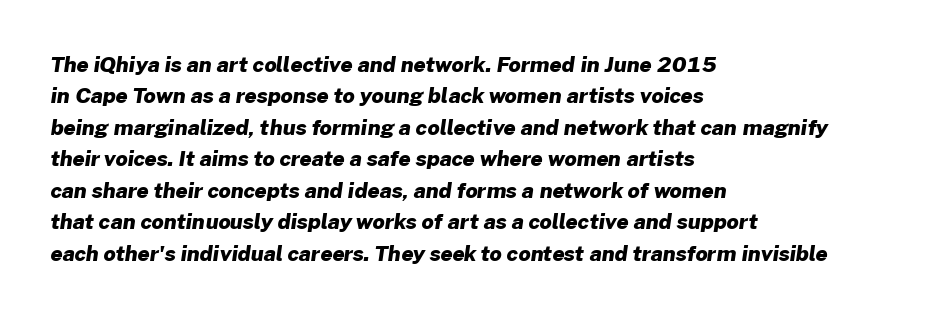
The image shows 21 px bold type; set left-aligned, normal line spacing (1.5x), normal letter spacing, not underlined.
